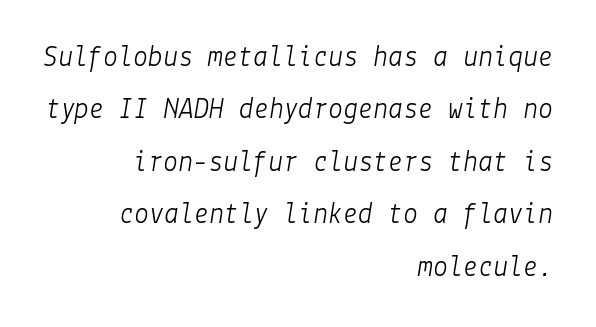
{"italic": "yes", "lean": "right", "slant_degrees": 9, "bold": "no", "weight": "light", "width": "normal", "stroke_contrast": "low", "x_height": "medium", "underline": "no", "align": "right", "line_spacing_ratio": 1.75, "letter_spacing": "normal", "letter_spacing_em": 0.0, "glyph_px": 30}
